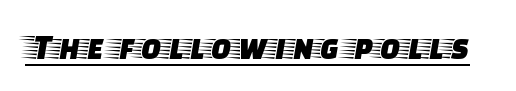
The passage shown has conventional tracking throughout. Do the characters align in a grid? No, the font is proportional. Students, observe the line beneath the letters — that is underlining. The text was rendered using a seriffed face with decorative stroke endings.
